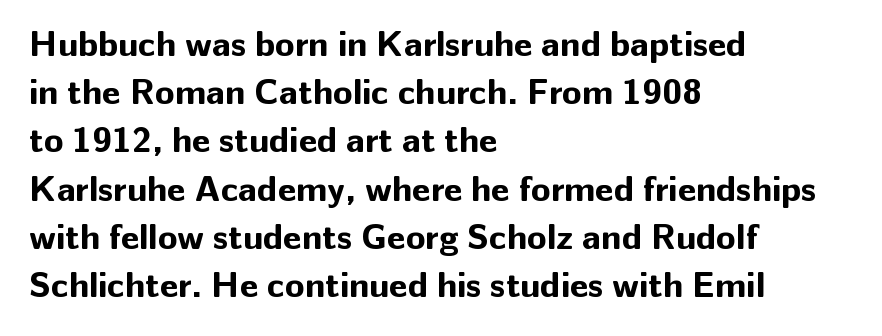
{"serif": "no", "italic": "no", "bold": "yes", "weight": "bold", "width": "normal", "stroke_contrast": "low", "x_height": "medium", "monospaced": "no", "underline": "no", "align": "left", "line_spacing": "normal", "line_spacing_ratio": 1.34, "letter_spacing": "normal", "letter_spacing_em": 0.0, "glyph_px": 36}
